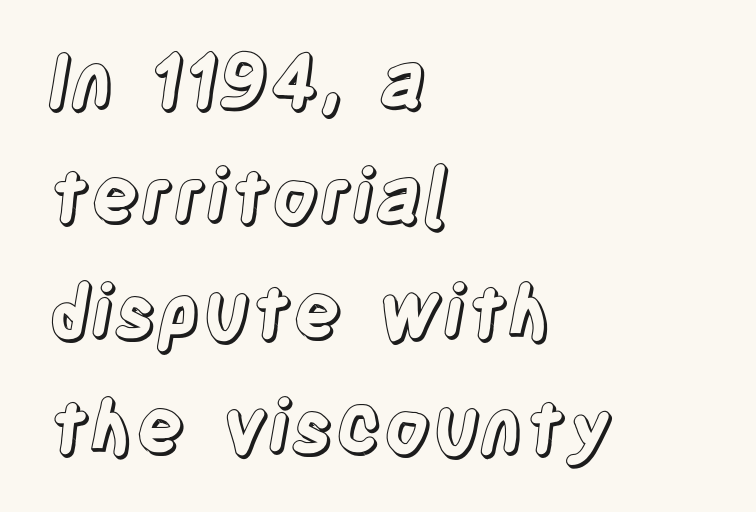
These lines sit exactly where default settings would place them. Is the letter spacing exaggerated? No — it looks like the ordinary default. Horizontal alignment here is leftward, the default for most running prose. The rendering uses natural spacing where letterforms have individual widths.
